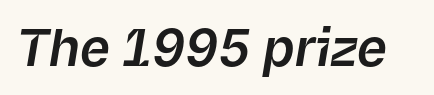
The image shows 51 px text type, italic (leaning right); set normal letter spacing, not underlined; low stroke contrast and a medium x-height.
